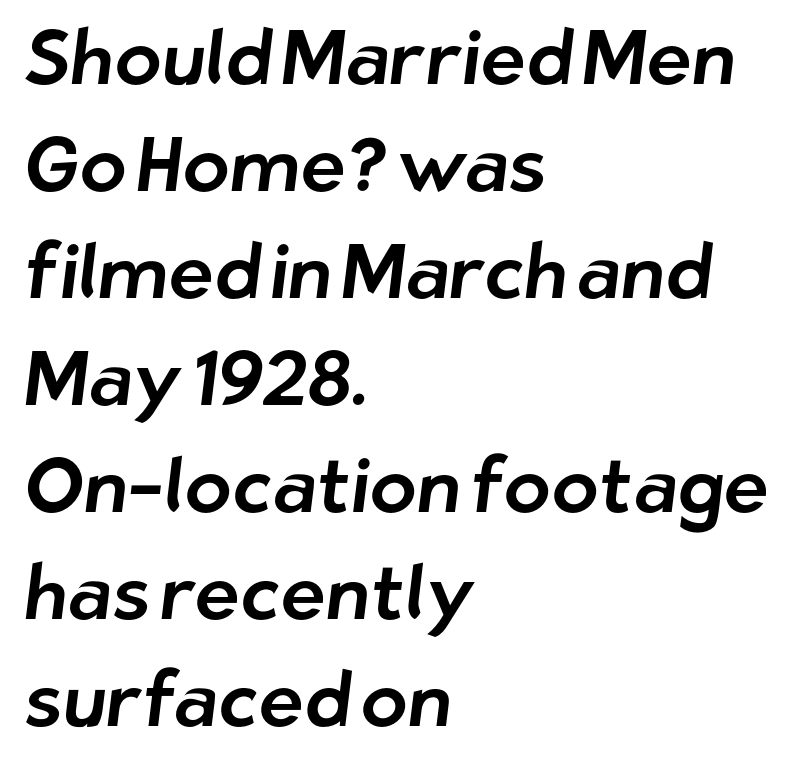
The image shows 77 px sans-serif type; set left-aligned, normal line spacing (1.39x), normal letter spacing, not underlined; low stroke contrast and a medium x-height.
